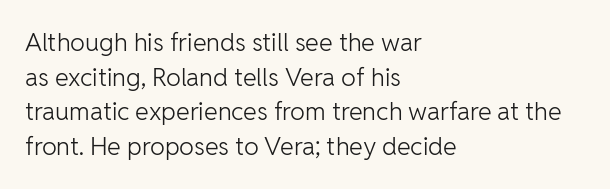
Q: Is the text bold? A: No.
Q: Is the text italic (slanted)? A: No, it is upright.
Q: Is the text underlined? A: No.
Q: How is the paragraph aligned? A: Left-aligned.
Q: Is the spacing between letters normal or unusually wide? A: Normal.
Q: Is the spacing between lines tight, normal or loose? A: Normal.
